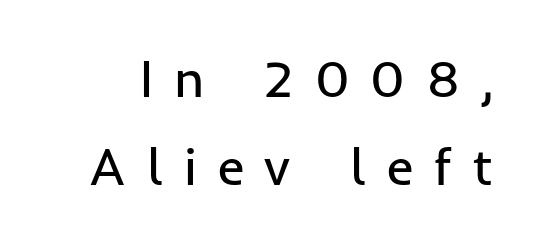
The image shows 52 px regular-weight sans-serif type, upright; set normal line spacing (1.7x), unusually wide letter spacing (+0.4 em), not underlined; low stroke contrast and a medium x-height.
